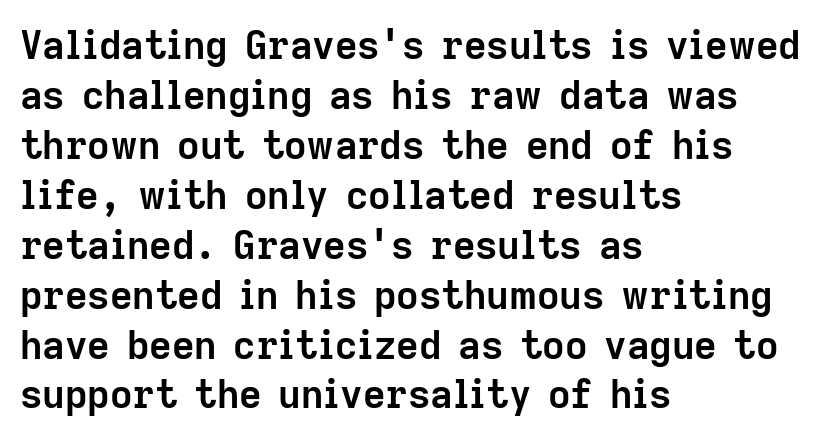
The type is set solid horizontally, with unmodified tracking. Do the characters align in a grid? No, the font is proportional. Descender tails drop into unmarked territory. Posture: upright roman. Which margin do the lines hug? The left one — the right edge is uneven. The passage shown stacks its lines at a standard gap.
